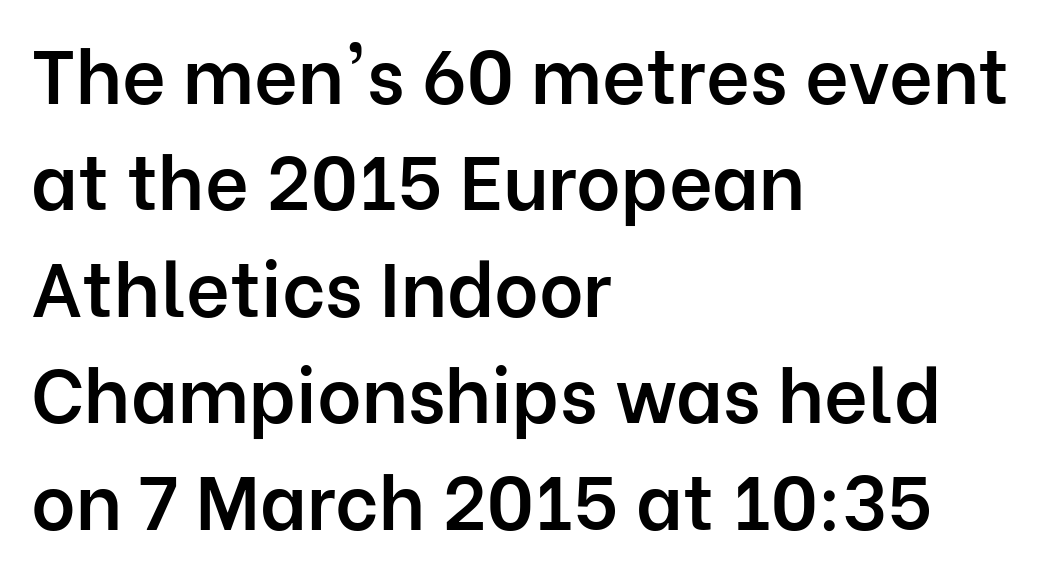
{"serif": "no", "italic": "no", "bold": "semi", "weight": "semibold", "width": "normal", "stroke_contrast": "low", "x_height": "medium", "monospaced": "no", "underline": "no", "align": "left", "line_spacing": "normal", "line_spacing_ratio": 1.4, "letter_spacing": "normal", "letter_spacing_em": 0.0, "glyph_px": 76}
